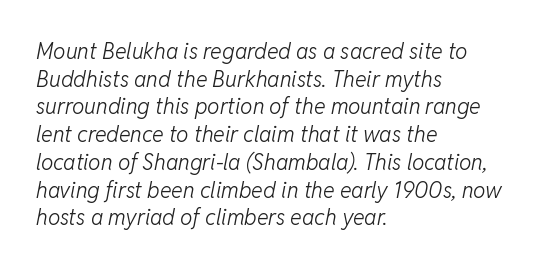
Q: Is the text bold? A: No.
Q: Is the text italic (slanted)? A: Yes, it leans right by about 11 degrees.
Q: Is the text underlined? A: No.
Q: How is the paragraph aligned? A: Left-aligned.
Q: Is the spacing between letters normal or unusually wide? A: Normal.
Q: Is the spacing between lines tight, normal or loose? A: Normal.
